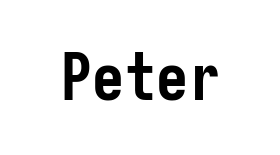
{"serif": "no", "italic": "no", "bold": "yes", "weight": "semibold", "width": "condensed", "stroke_contrast": "low", "x_height": "medium", "underline": "no", "letter_spacing": "normal", "letter_spacing_em": 0.0, "glyph_px": 64}
